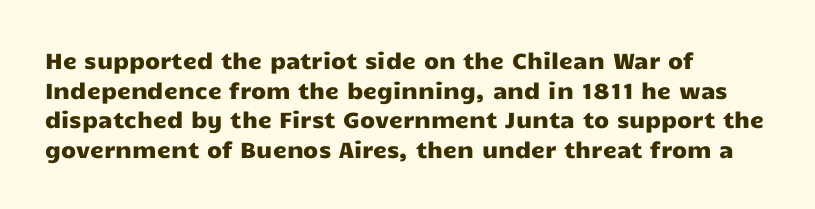
The passage shown stacks its lines at a standard gap. Look at the tracking — it's just the regular setting, nothing added. A typesetter would mark this as roman, not italic. Underlining? Definitely not there. One-word summary of the alignment: left.
